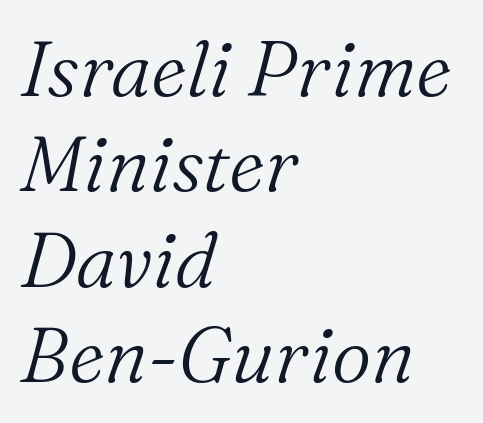
Caption: standard tracking, unaltered. Note: serifs present on the glyphs. Observe the lean: these are italic letterforms. The weight tops out at a normal text grade. The baseline area is clear.
